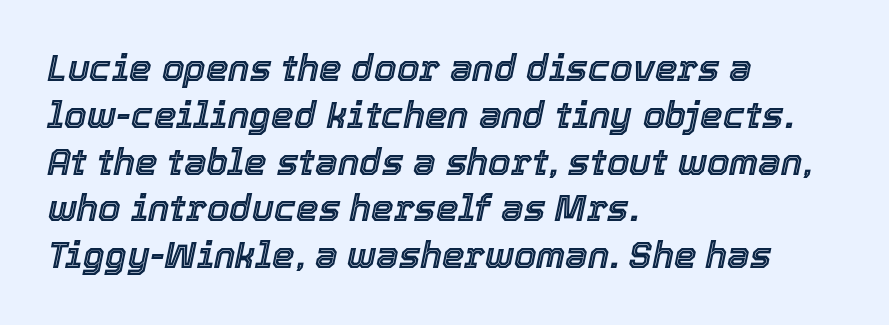
The image shows 36 px text type, italic (leaning right); set left-aligned, normal line spacing (1.3x), normal letter spacing, not underlined; a medium x-height.
